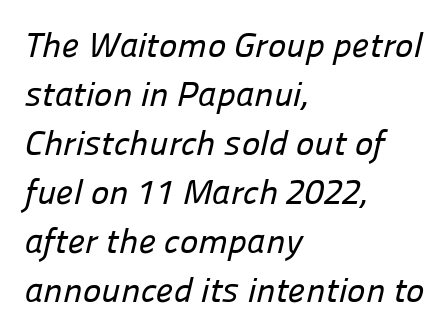
Q: Is the typeface a serif or a sans-serif typeface? A: Sans-serif.
Q: Is the text underlined? A: No.
Q: How is the paragraph aligned? A: Left-aligned.
Q: Is the spacing between letters normal or unusually wide? A: Normal.
Q: Is the spacing between lines tight, normal or loose? A: Normal.
Q: Width (condensed, normal, or wide)? A: Normal.
Q: Stroke contrast? A: Low.
Q: x-height? A: Medium.
Q: Monospaced? A: No.
